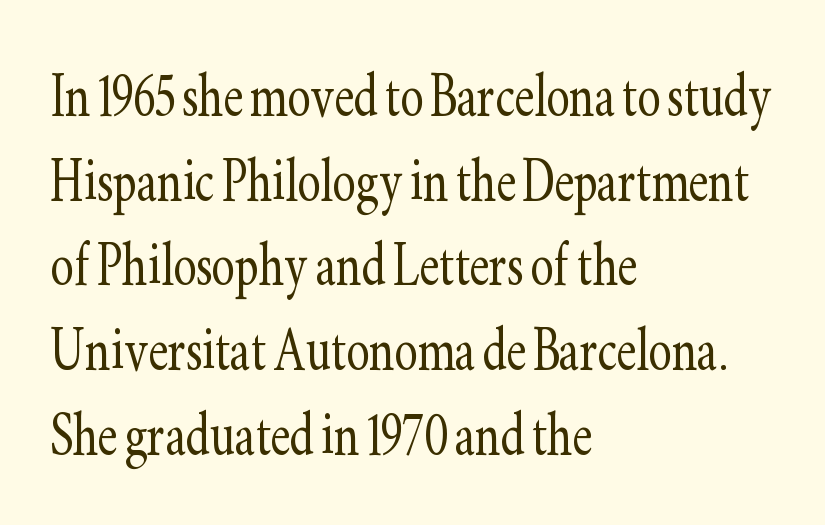
The image shows 70 px light, condensed serif type, upright; set left-aligned, line spacing 1.21x, normal letter spacing, not underlined; low stroke contrast and a small x-height.
